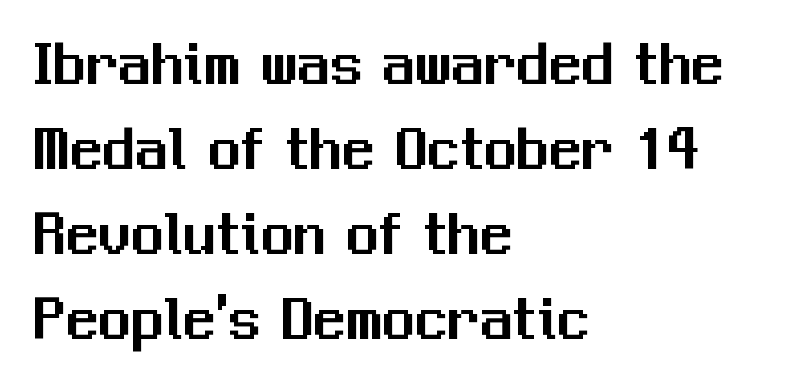
The image shows 65 px sans-serif type, upright; set left-aligned, normal line spacing (1.31x), normal letter spacing, not underlined; medium stroke contrast and a medium x-height.
